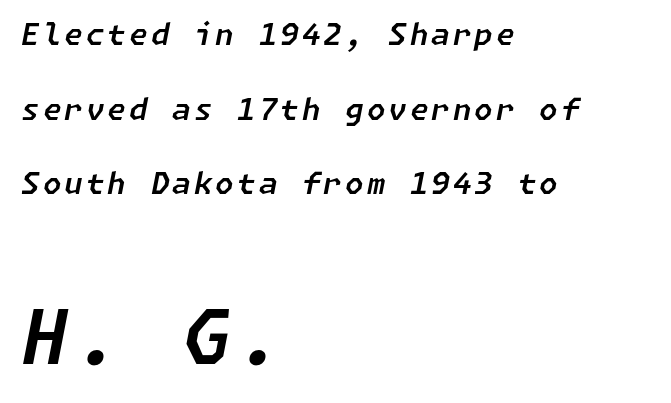
{"italic": "yes", "lean": "right", "slant_degrees": 11, "width": "normal", "stroke_contrast": "low", "x_height": "medium", "underline": "no", "align": "left", "line_spacing": "loose", "line_spacing_ratio": 2.49, "larger_block": "second", "size_ratio": 2.5, "glyph_px": 75}
